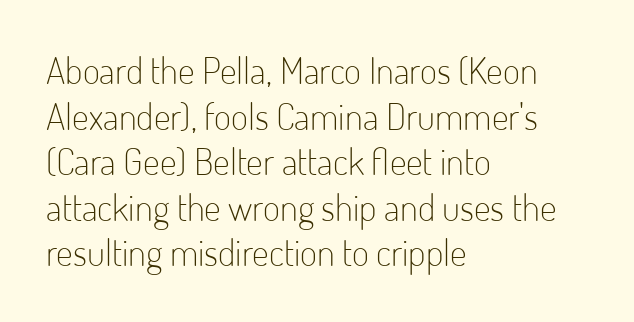
No word sits above an underline. No extra tracking has been applied to these lines. Vertical stems look standard width or narrower in stroke. This sample uses an upright cut, with every glyph sitting square on the baseline.
